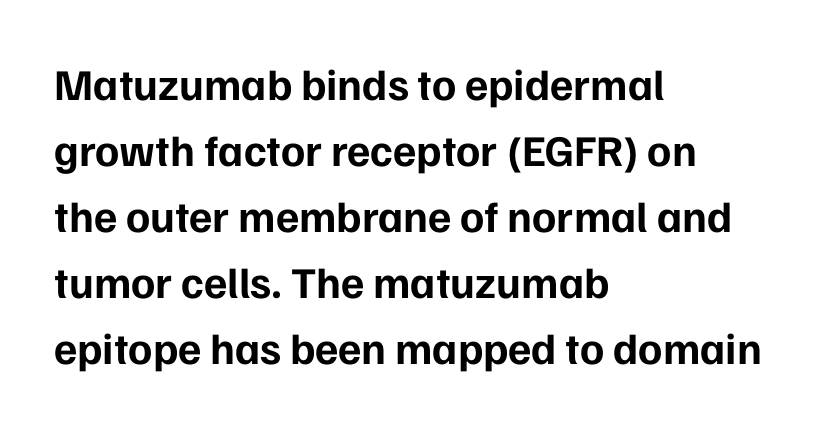
{"serif": "no", "italic": "no", "bold": "yes", "weight": "bold", "width": "normal", "stroke_contrast": "low", "x_height": "medium", "monospaced": "no", "underline": "no", "align": "left", "line_spacing": "normal", "line_spacing_ratio": 1.5, "letter_spacing": "normal", "letter_spacing_em": 0.0, "glyph_px": 44}
